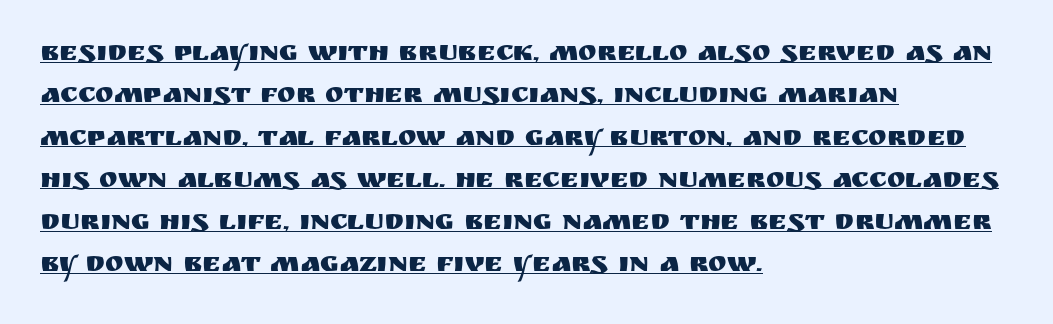
Q: Is the text italic (slanted)? A: No, it is upright.
Q: Is the typeface a serif or a sans-serif typeface? A: Sans-serif.
Q: Is the text underlined? A: Yes.
Q: How is the paragraph aligned? A: Left-aligned.
Q: Is the spacing between letters normal or unusually wide? A: Normal.
Q: Is the spacing between lines tight, normal or loose? A: Normal.
Q: Width (condensed, normal, or wide)? A: Normal.
Q: Stroke contrast? A: Medium.
Q: x-height? A: Large.
Q: Monospaced? A: No.
